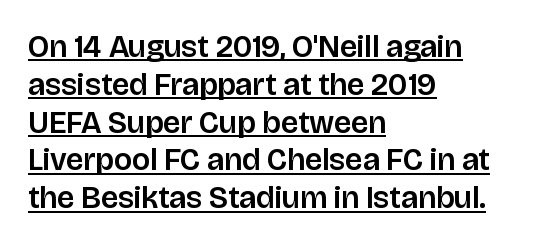
The image shows 31 px sans-serif type, upright; set left-aligned, line spacing 1.22x, normal letter spacing, underlined; low stroke contrast and a large x-height.
